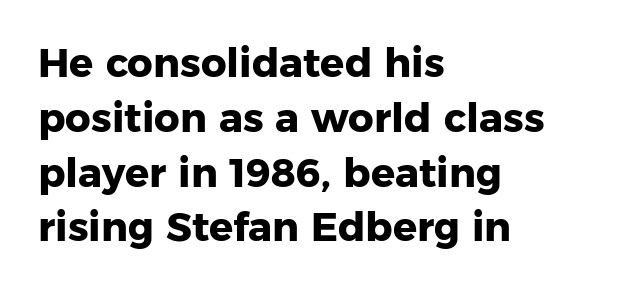
{"serif": "no", "italic": "no", "bold": "yes", "weight": "heavy", "width": "normal", "stroke_contrast": "low", "x_height": "medium", "monospaced": "no", "underline": "no", "align": "left", "line_spacing": "normal", "line_spacing_ratio": 1.37, "letter_spacing": "normal", "letter_spacing_em": 0.0, "glyph_px": 40}
